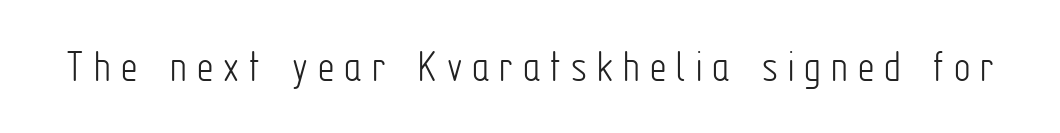
The image shows 46 px light, condensed sans-serif type, upright; set unusually wide letter spacing (+0.22 em), not underlined; low stroke contrast and a medium x-height.
